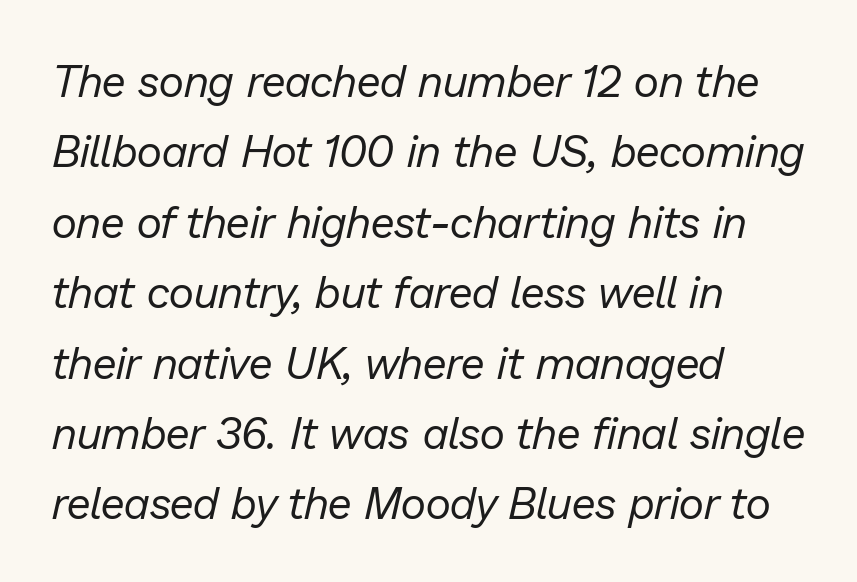
Q: Is the text bold? A: No.
Q: Is the text italic (slanted)? A: Yes, it leans right by about 13 degrees.
Q: Is the text underlined? A: No.
Q: How is the paragraph aligned? A: Left-aligned.
Q: Is the spacing between letters normal or unusually wide? A: Normal.
Q: Is the spacing between lines tight, normal or loose? A: Normal.
Q: Width (condensed, normal, or wide)? A: Normal.
Q: Stroke contrast? A: Low.
Q: x-height? A: Medium.
Q: Monospaced? A: No.
